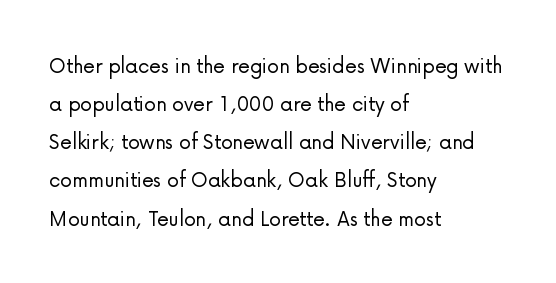
Is there much room between lines? A standard amount, neither cramped nor airy. A roman cut, with each character standing at attention. How are the letters spaced? Ordinarily, with no added tracking. This rendering features lettering with no underline. The paragraph shown leans on its left margin. The weight tops out at a normal text grade.
